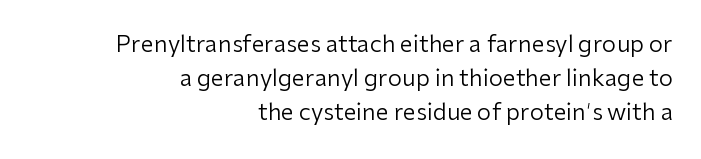
Q: Is the text bold? A: No.
Q: Is the text italic (slanted)? A: No, it is upright.
Q: Is the text underlined? A: No.
Q: How is the paragraph aligned? A: Right-aligned.
Q: Is the spacing between letters normal or unusually wide? A: Normal.
Q: Is the spacing between lines tight, normal or loose? A: Normal.
